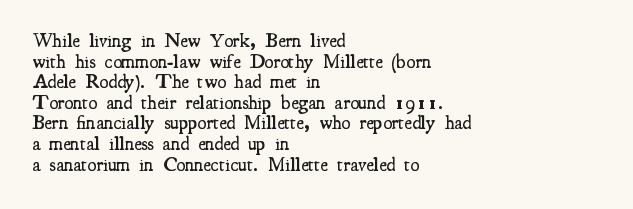
The specimen omits any rule beneath the text block's lines. The tracking reads as untouched default to a designer's eye. The lettering stays uniformly vertical, giving the passage a roman look. Line starts are locked; line ends wander. Compared with an ordinary text face, these strokes are moderately heavier — a semibold. This block would grow much taller if given ordinary leading; it's compressed now.
